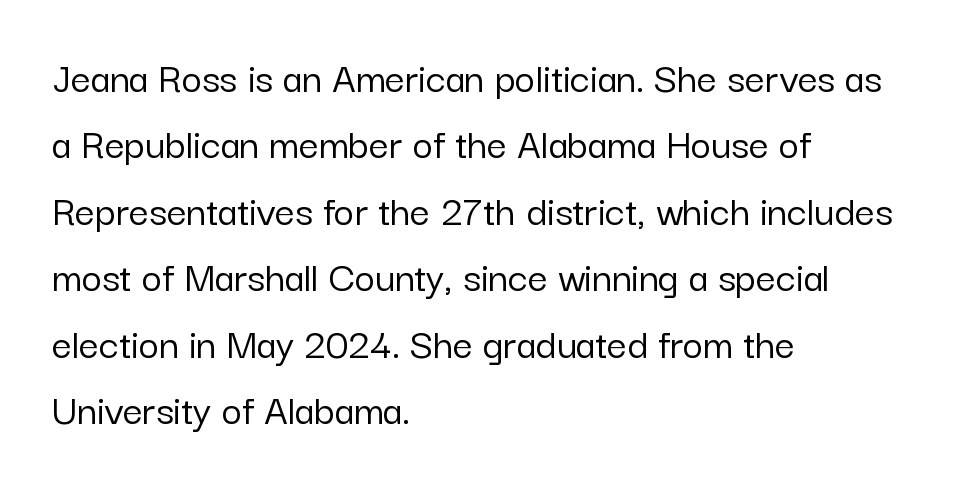
The image shows 44 px sans-serif type, upright; set left-aligned, normal line spacing (1.51x), normal letter spacing, not underlined; low stroke contrast and a medium x-height.
